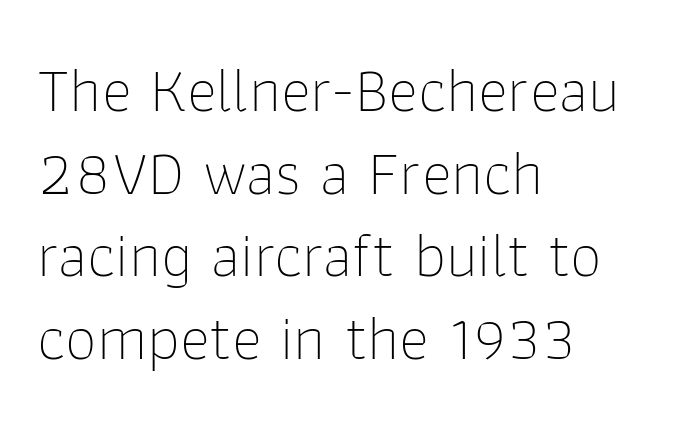
Q: Is the text bold? A: No.
Q: Is the text italic (slanted)? A: No, it is upright.
Q: Is the typeface a serif or a sans-serif typeface? A: Sans-serif.
Q: Is the text underlined? A: No.
Q: How is the paragraph aligned? A: Left-aligned.
Q: Is the spacing between letters normal or unusually wide? A: Normal.
Q: Is the spacing between lines tight, normal or loose? A: Normal.
Q: Width (condensed, normal, or wide)? A: Normal.
Q: Stroke contrast? A: Low.
Q: x-height? A: Medium.
Q: Monospaced? A: No.
